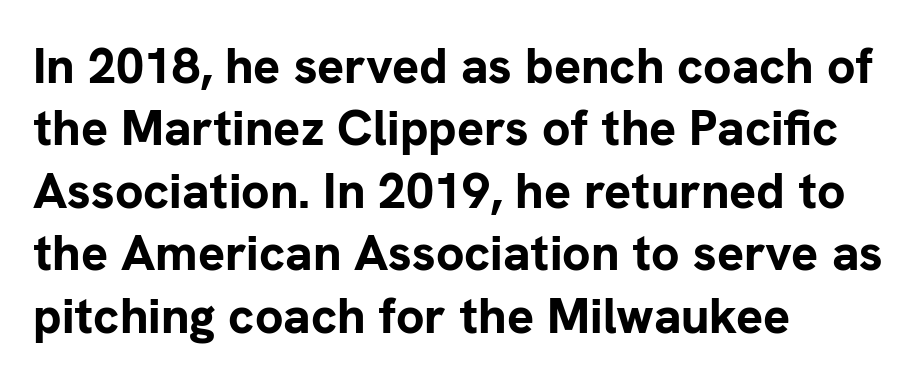
Q: Is the text bold? A: Yes.
Q: Is the text italic (slanted)? A: No, it is upright.
Q: Is the typeface a serif or a sans-serif typeface? A: Sans-serif.
Q: Is the text underlined? A: No.
Q: How is the paragraph aligned? A: Left-aligned.
Q: Is the spacing between letters normal or unusually wide? A: Normal.
Q: Is the spacing between lines tight, normal or loose? A: Normal.
Q: Width (condensed, normal, or wide)? A: Normal.
Q: Stroke contrast? A: Low.
Q: x-height? A: Medium.
Q: Monospaced? A: No.
